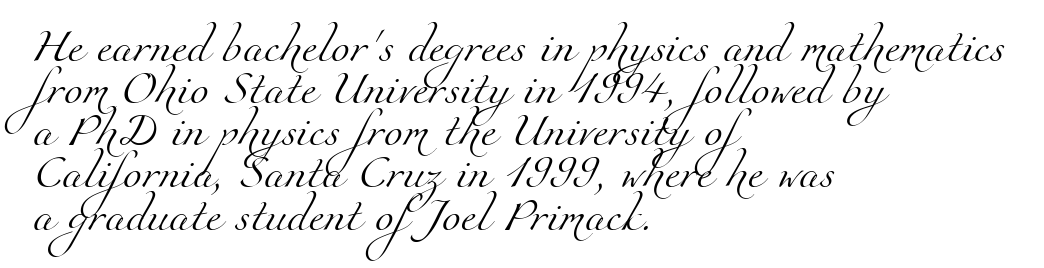
{"serif": "yes", "bold": "no", "weight": "light", "width": "normal", "stroke_contrast": "medium", "x_height": "small", "monospaced": "no", "underline": "no", "align": "left", "line_spacing_ratio": 1.24, "letter_spacing": "normal", "letter_spacing_em": 0.0, "glyph_px": 34}
